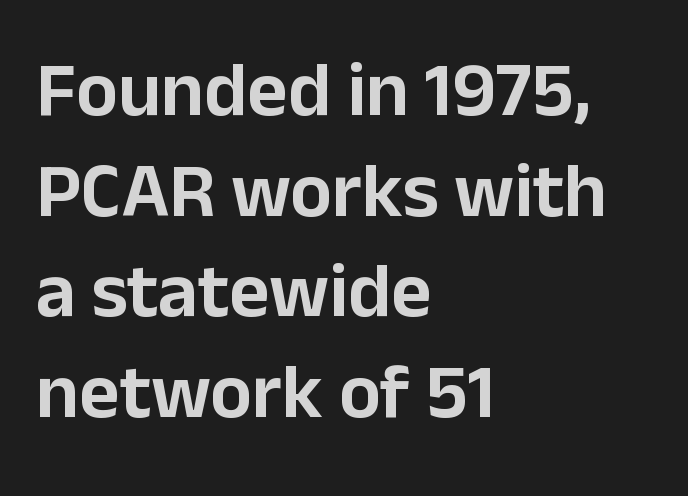
{"serif": "no", "italic": "no", "width": "normal", "stroke_contrast": "low", "x_height": "medium", "monospaced": "no", "underline": "no", "align": "left", "line_spacing": "normal", "line_spacing_ratio": 1.29, "letter_spacing": "normal", "letter_spacing_em": 0.0, "glyph_px": 78}
